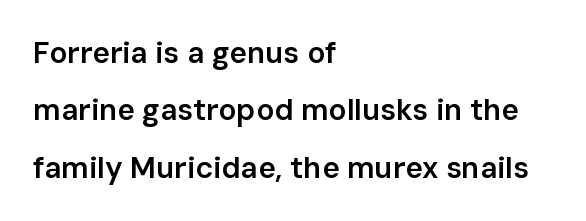
The glyphs have the mass of a demibold cut, below bold. Students, note that the glyphs here touch the page at normal intervals. Is this a fixed-width face? No — the glyphs have proportional, varying widths. Type style note: lacks serifs. Leading is clearly above the norm, producing a sparse column. Tall strokes in this sample are plumb rather than angled.
